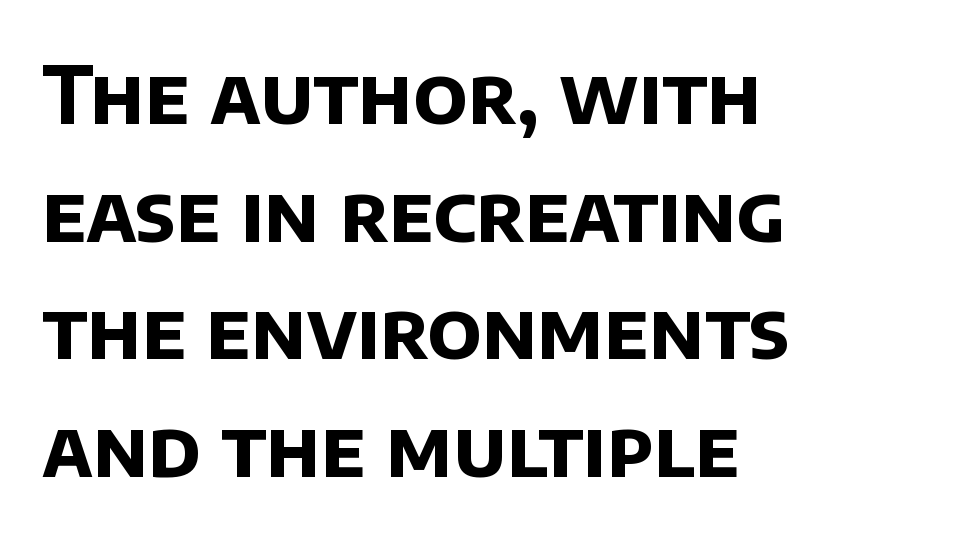
The image shows 79 px bold sans-serif type; set left-aligned, normal line spacing (1.49x), normal letter spacing, not underlined; low stroke contrast and a large x-height.
